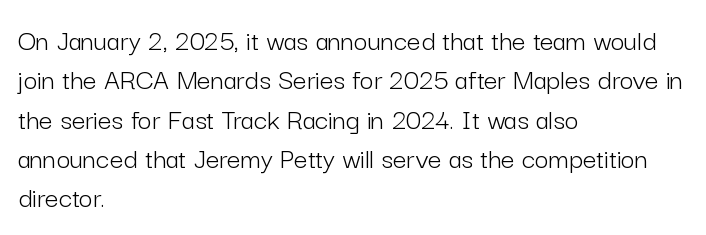
{"serif": "no", "italic": "no", "bold": "no", "weight": "light", "width": "normal", "stroke_contrast": "low", "x_height": "medium", "monospaced": "no", "underline": "no", "align": "left", "line_spacing": "normal", "line_spacing_ratio": 1.31, "letter_spacing": "normal", "letter_spacing_em": 0.0, "glyph_px": 30}
